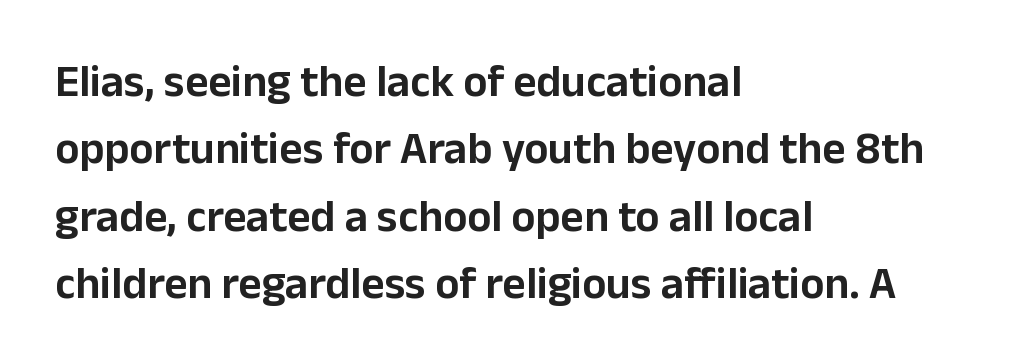
Q: Is the text italic (slanted)? A: No, it is upright.
Q: Is the typeface a serif or a sans-serif typeface? A: Sans-serif.
Q: Is the text underlined? A: No.
Q: How is the paragraph aligned? A: Left-aligned.
Q: Is the spacing between letters normal or unusually wide? A: Normal.
Q: Is the spacing between lines tight, normal or loose? A: Normal.
Q: Width (condensed, normal, or wide)? A: Normal.
Q: Stroke contrast? A: Low.
Q: x-height? A: Medium.
Q: Monospaced? A: No.
